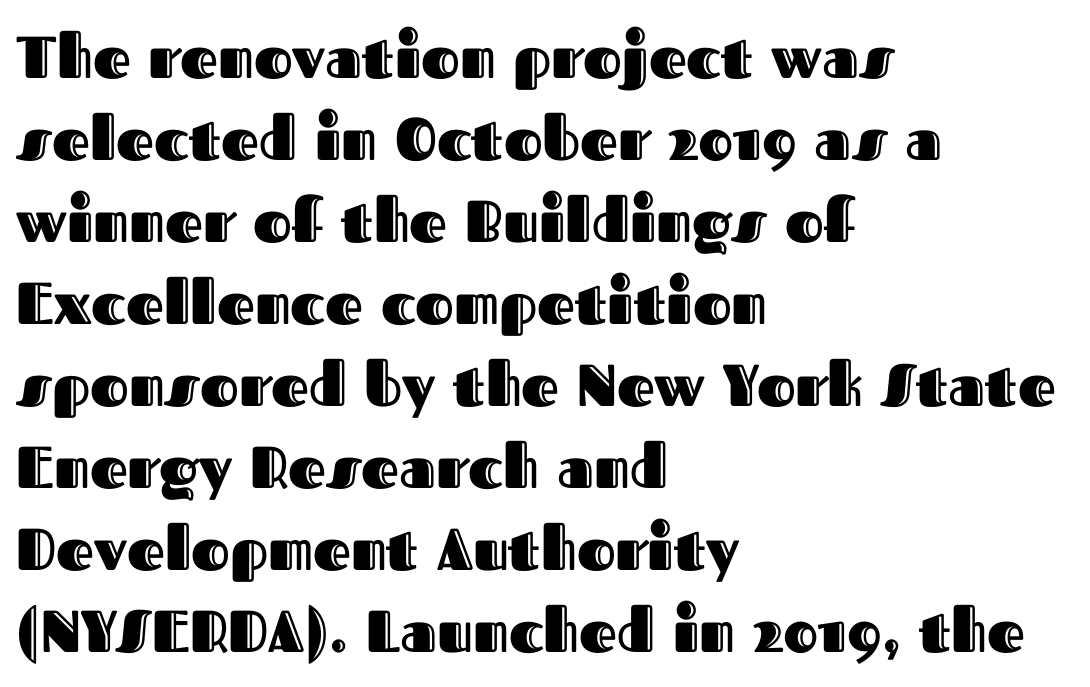
Q: Is the text italic (slanted)? A: No, it is upright.
Q: Is the text underlined? A: No.
Q: How is the paragraph aligned? A: Left-aligned.
Q: Is the spacing between letters normal or unusually wide? A: Normal.
Q: Is the spacing between lines tight, normal or loose? A: Normal.
Q: Width (condensed, normal, or wide)? A: Normal.
Q: x-height? A: Medium.
Q: Monospaced? A: No.
